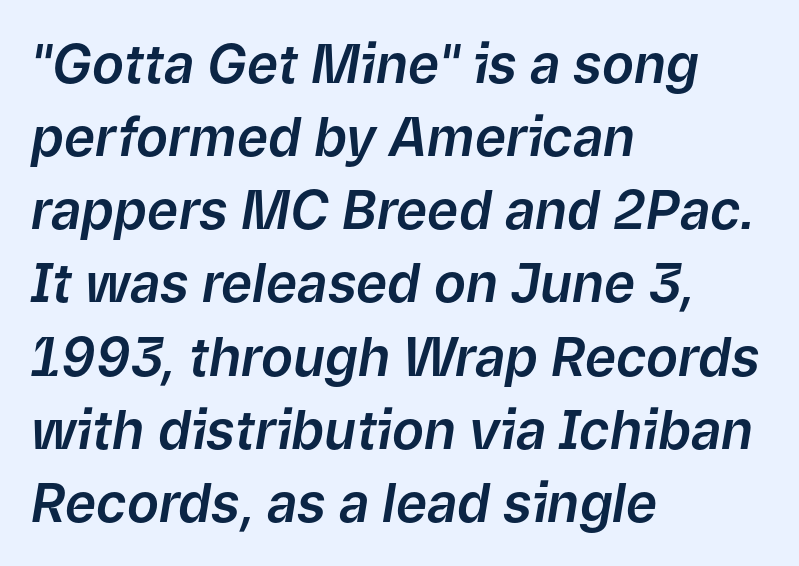
Q: Is the text italic (slanted)? A: Yes, it leans right by about 9 degrees.
Q: Is the text underlined? A: No.
Q: How is the paragraph aligned? A: Left-aligned.
Q: Is the spacing between letters normal or unusually wide? A: Normal.
Q: Is the spacing between lines tight, normal or loose? A: Normal.
Q: Width (condensed, normal, or wide)? A: Normal.
Q: Stroke contrast? A: Low.
Q: x-height? A: Medium.
Q: Monospaced? A: No.
